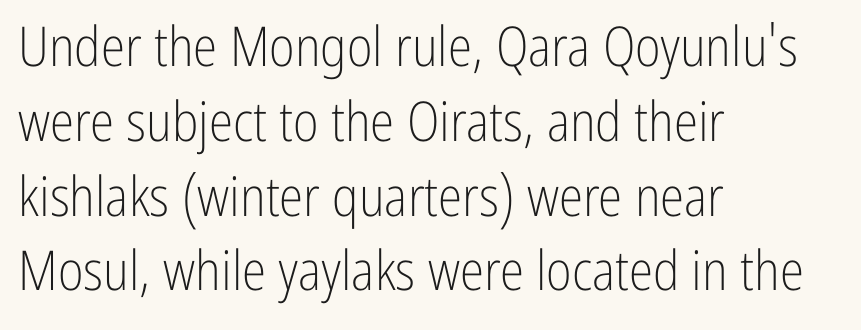
Regarding leading, the lines here are spaced in the standard way. Glyph-to-glyph distance matches everyday printed text. Note: no serifs on the glyphs. The baseline area is clear. This is the regular roman posture of the typeface.
